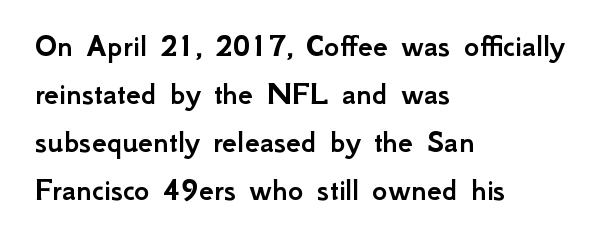
Q: Is the text italic (slanted)? A: No, it is upright.
Q: Is the typeface a serif or a sans-serif typeface? A: Sans-serif.
Q: Is the text underlined? A: No.
Q: How is the paragraph aligned? A: Left-aligned.
Q: Is the spacing between letters normal or unusually wide? A: Normal.
Q: Is the spacing between lines tight, normal or loose? A: Normal.
Q: Width (condensed, normal, or wide)? A: Normal.
Q: Stroke contrast? A: Low.
Q: x-height? A: Small.
Q: Monospaced? A: No.
